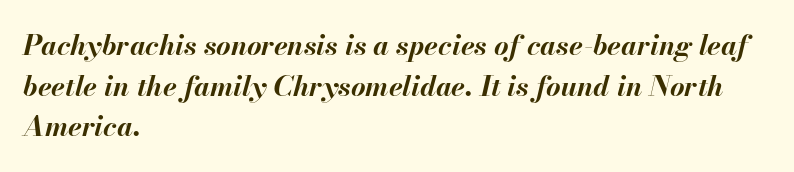
As a designer I'd log this as weight 700, bold. A typesetter would call this zero additional tracking. Line spacing here is normal. Plain, unruled lines of type. The letters advance in unequal steps, a hallmark of proportional type.
